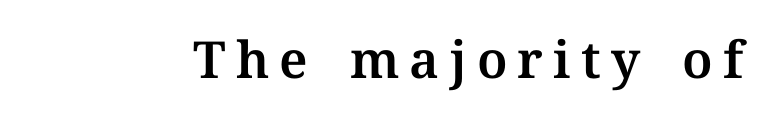
Here the designer chose a conventional face with non-uniform glyph widths. The words here are not underlined. The tracking reads as deliberately expanded to a designer's eye. These lines were composed using upright roman letters.
